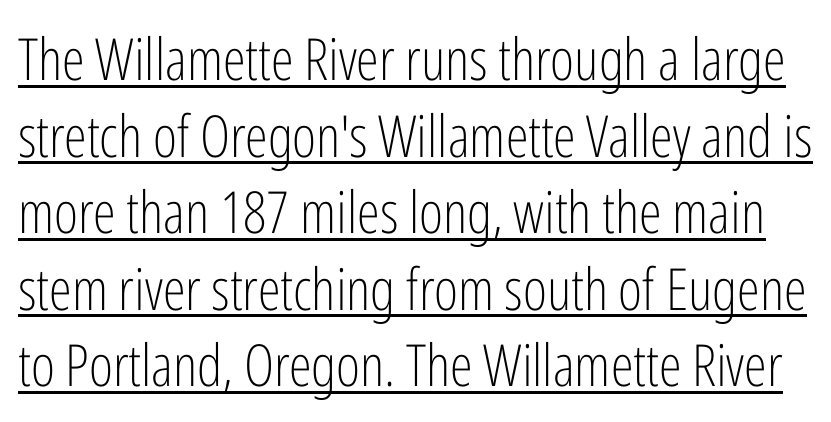
The image shows 58 px light, condensed sans-serif type, upright; set normal line spacing (1.32x), normal letter spacing, underlined; low stroke contrast and a medium x-height.
